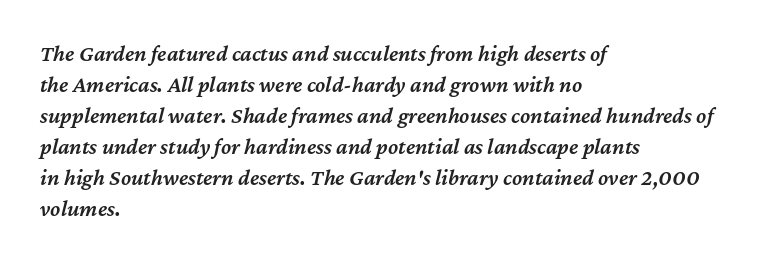
{"italic": "yes", "lean": "right", "slant_degrees": 12, "bold": "semi", "underline": "no", "align": "left", "line_spacing": "normal", "line_spacing_ratio": 1.35, "letter_spacing": "normal", "letter_spacing_em": 0.0, "glyph_px": 23}
